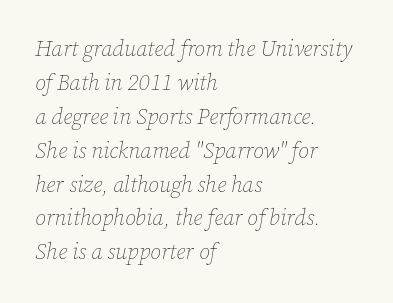
Tall strokes in this sample are angled rather than plumb. Typeset ragged right — the left edge is the straight one. Words appear dense and cohesive because spacing is normal. The font sits on the lighter half of the weight spectrum, regular included. The words here are not underlined.
